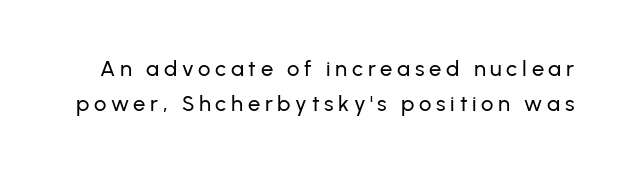
{"italic": "no", "underline": "no", "line_spacing": "normal", "line_spacing_ratio": 1.59, "letter_spacing": "wide", "letter_spacing_em": 0.21, "glyph_px": 22}
